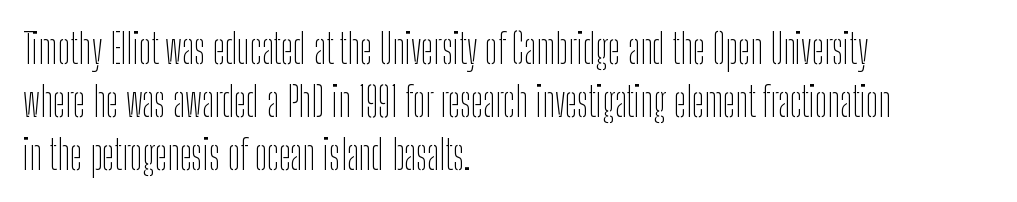
{"serif": "no", "italic": "no", "bold": "no", "weight": "thin", "width": "condensed", "stroke_contrast": "low", "x_height": "medium", "monospaced": "no", "underline": "no", "align": "left", "line_spacing": "normal", "line_spacing_ratio": 1.29, "letter_spacing": "normal", "letter_spacing_em": 0.0, "glyph_px": 41}
